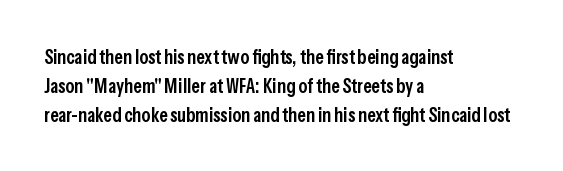
Q: Is the text bold? A: Semi-bold.
Q: Is the text italic (slanted)? A: No, it is upright.
Q: Is the text underlined? A: No.
Q: How is the paragraph aligned? A: Left-aligned.
Q: Is the spacing between letters normal or unusually wide? A: Normal.
Q: Is the spacing between lines tight, normal or loose? A: Normal.
